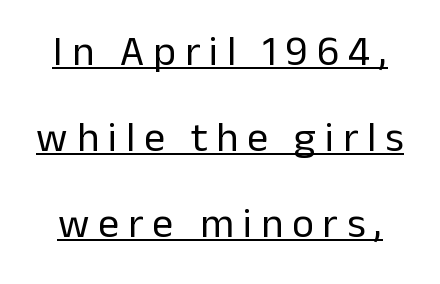
{"serif": "no", "italic": "no", "bold": "no", "weight": "regular", "width": "normal", "stroke_contrast": "low", "x_height": "medium", "monospaced": "no", "underline": "yes", "align": "center", "line_spacing": "loose", "line_spacing_ratio": 2.05, "letter_spacing": "wide", "letter_spacing_em": 0.21, "glyph_px": 42}
